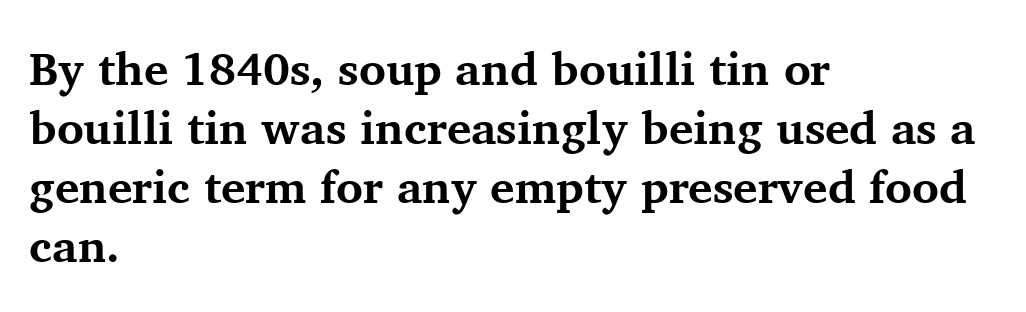
I'd describe the lettering as bold — thick and assertive. Plain, unruled lines of type. Caption: standard tracking, unaltered. In terms of leading, this rendering sits right in the middle. The lettering stays uniformly vertical, giving the passage a roman look.
